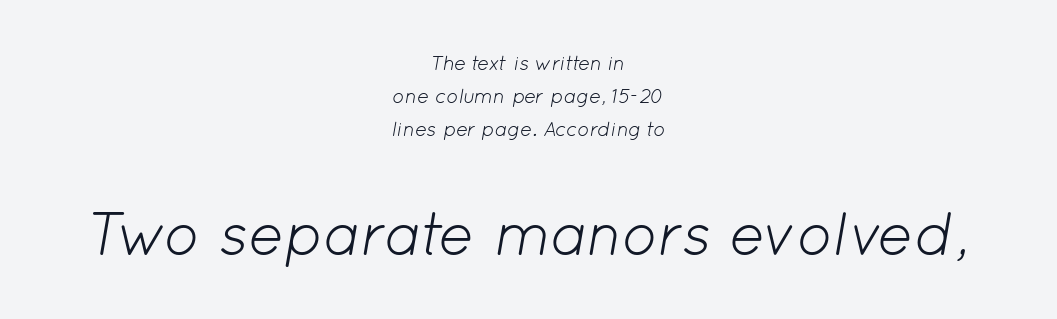
{"italic": "yes", "lean": "right", "slant_degrees": 12, "bold": "no", "weight": "light", "width": "normal", "stroke_contrast": "low", "x_height": "medium", "monospaced": "no", "underline": "no", "align": "center", "line_spacing": "normal", "line_spacing_ratio": 1.65, "letter_spacing": "normal", "letter_spacing_em": 0.0, "larger_block": "second", "size_ratio": 3.0, "glyph_px": 60}
